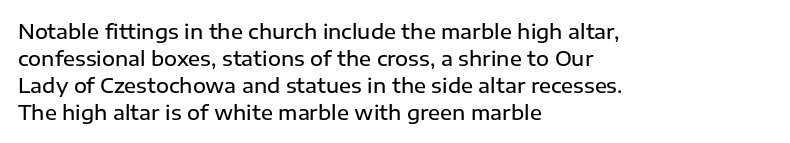
The image shows 20 px text type, upright; set left-aligned, normal line spacing (1.35x), normal letter spacing, not underlined.
